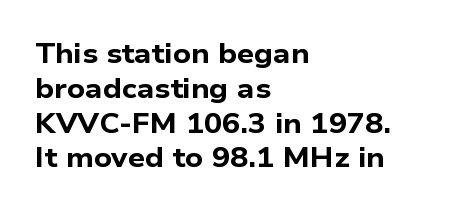
Q: Is the text bold? A: Yes.
Q: Is the text underlined? A: No.
Q: How is the paragraph aligned? A: Left-aligned.
Q: Is the spacing between letters normal or unusually wide? A: Normal.
Q: Is the spacing between lines tight, normal or loose? A: Normal.
